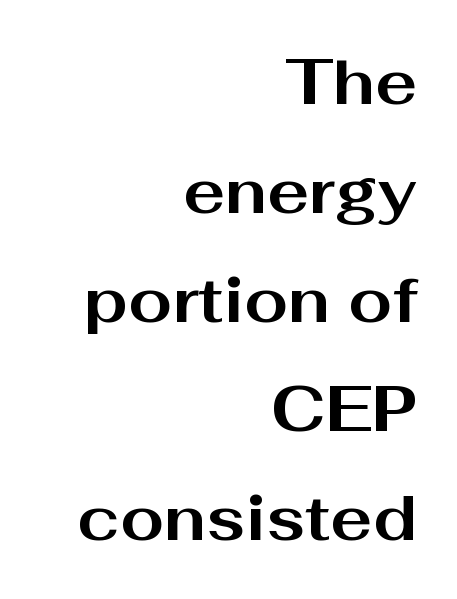
{"serif": "no", "italic": "no", "bold": "yes", "weight": "bold", "width": "wide", "stroke_contrast": "medium", "x_height": "medium", "monospaced": "no", "underline": "no", "align": "right", "line_spacing_ratio": 1.73, "letter_spacing": "normal", "letter_spacing_em": 0.0, "glyph_px": 63}
